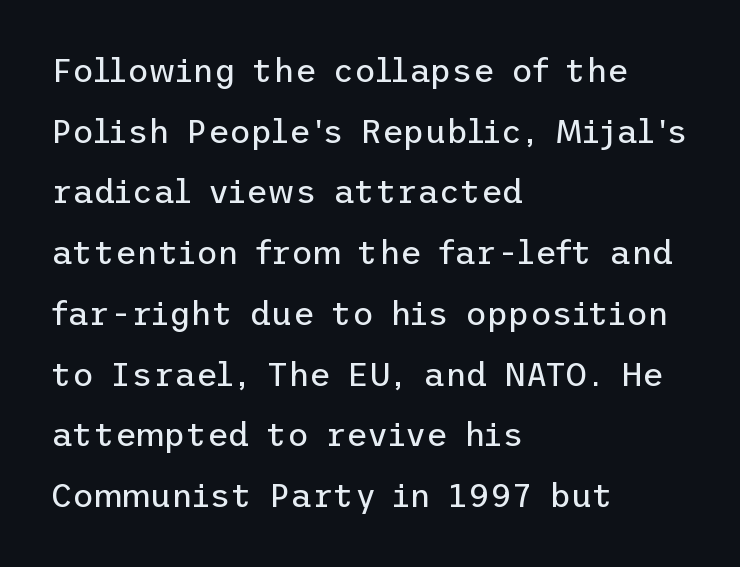
Q: Is the text bold? A: No.
Q: Is the text italic (slanted)? A: No, it is upright.
Q: Is the typeface a serif or a sans-serif typeface? A: Sans-serif.
Q: Is the text underlined? A: No.
Q: How is the paragraph aligned? A: Left-aligned.
Q: Is the spacing between letters normal or unusually wide? A: Normal.
Q: Width (condensed, normal, or wide)? A: Normal.
Q: Stroke contrast? A: Low.
Q: x-height? A: Medium.
